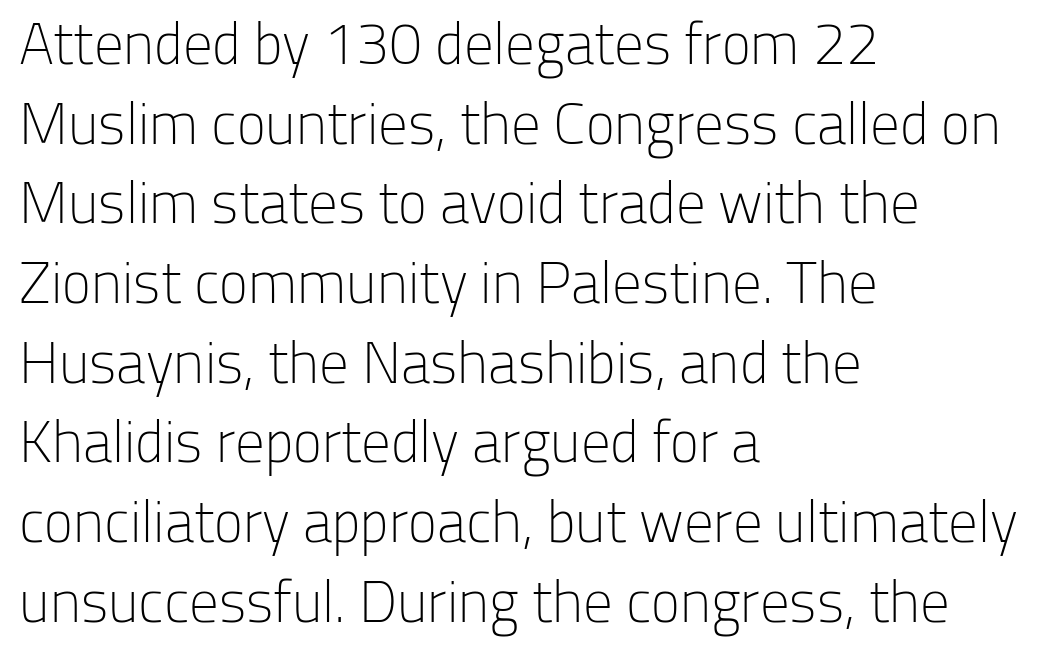
The line texture is even and compact thanks to regular tracking. Posture: vertical. Varying glyph widths throughout — classic text-font behaviour. Summary of vertical rhythm: regular, with standard interline spacing.
